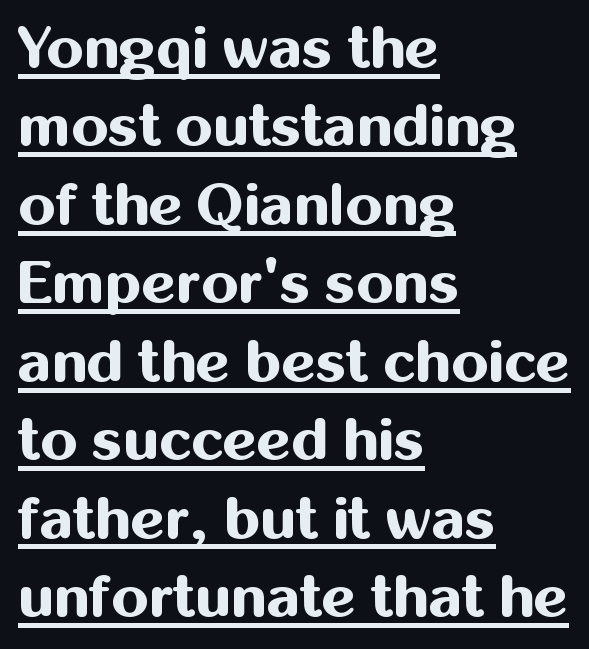
The letterforms sit shoulder to shoulder at normal distance. Ascenders rise straight up at ninety degrees. Each glyph is drawn with heavy, bold strokes. Each new line begins a customary step beneath the previous one. Type style note: lacks serifs.
